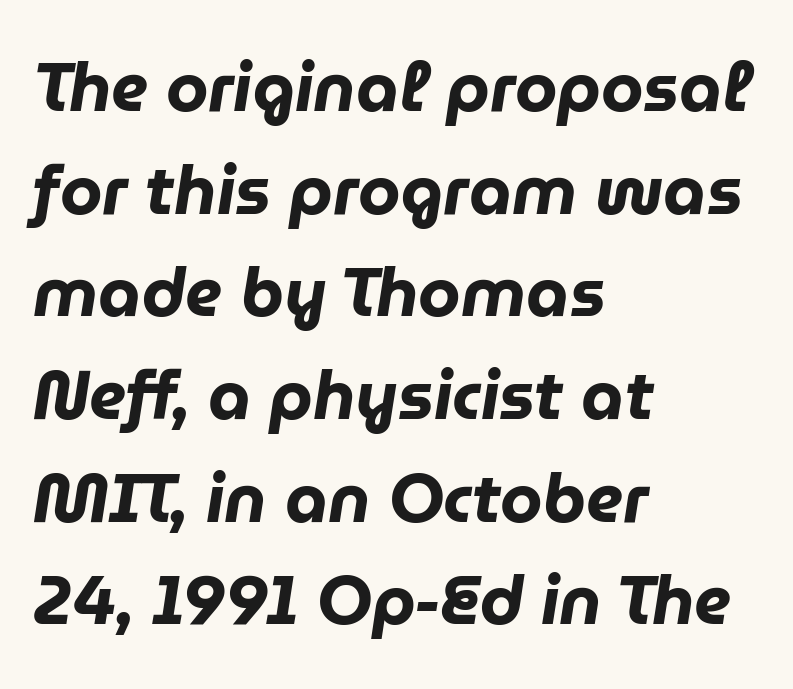
Honestly, the letter spacing is just normal — you wouldn't notice it. Left-aligned paragraph, ragged on the right. Weight: bold. The passage shown is typed in a proportional face where columns would drift. Vertically, the passage feels balanced, rows spaced as you'd expect. Rendered with sloped, italic letterforms.
